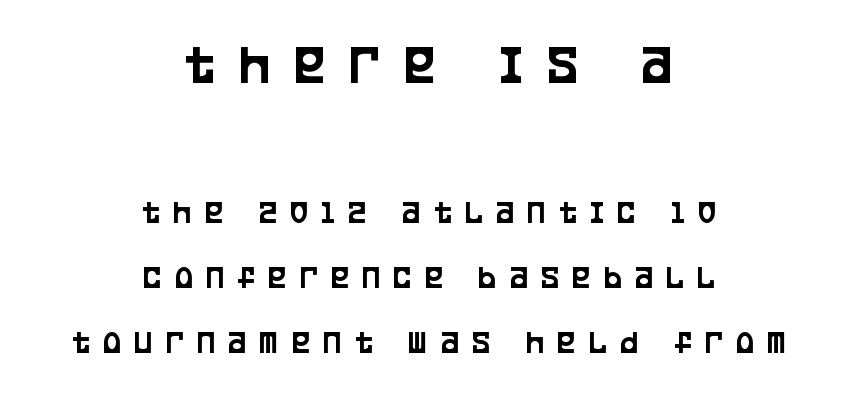
Q: Is the text italic (slanted)? A: No, it is upright.
Q: Is the typeface a serif or a sans-serif typeface? A: Sans-serif.
Q: Is the text underlined? A: No.
Q: How is the paragraph aligned? A: Centered.
Q: Is the spacing between letters normal or unusually wide? A: Unusually wide.
Q: Is the spacing between lines tight, normal or loose? A: Loose.
Q: Which block of text is set in a larger size, the first (top) or the second (bottom)? A: The first (top) one.
Q: Width (condensed, normal, or wide)? A: Condensed.
Q: Stroke contrast? A: Low.
Q: x-height? A: Large.
Q: Monospaced? A: No.
